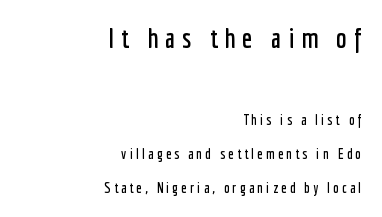
In CSS terms this would be text-align: right. It's the straight-up-and-down kind of type. Reading down the column, the eye jumps a long way to each next line. The face used here is proportionally spaced, like ordinary book or web type. Examine the stroke ends and you'll find no serifs. The line texture is sparse and dotted thanks to wide tracking.
